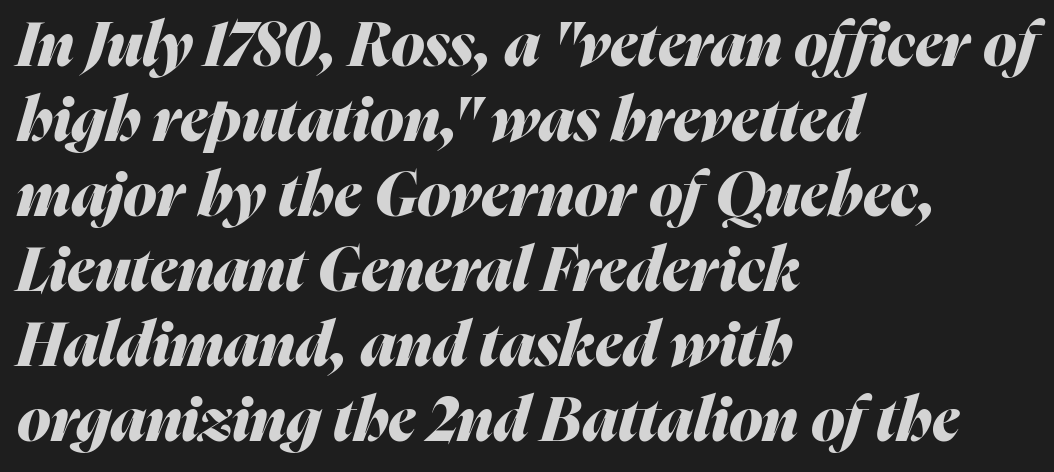
Here the designer chose a conventional face with non-uniform glyph widths. Bare-footed words on every line. Emphasis by weight is at full strength: bold. Notice how the passage keeps a crisp vertical edge on the left only.
